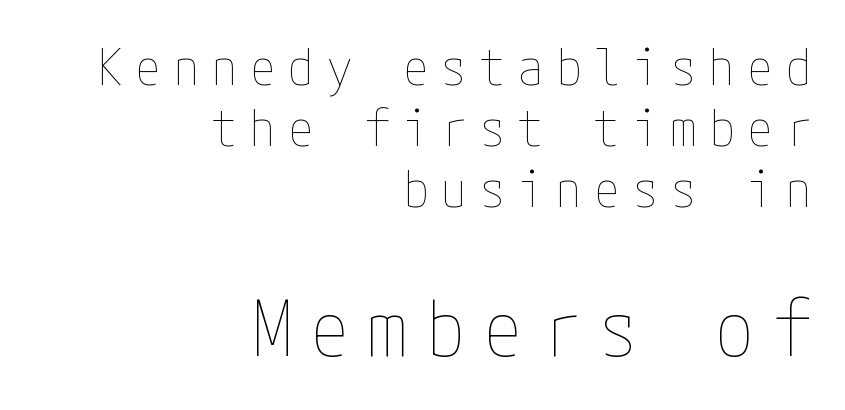
The image shows 77 px thin, condensed type, upright; set right-aligned, line spacing 1.2x, unusually wide letter spacing (+0.25 em), not underlined; the second (bottom) block is 1.51x larger; low stroke contrast and a medium x-height.
